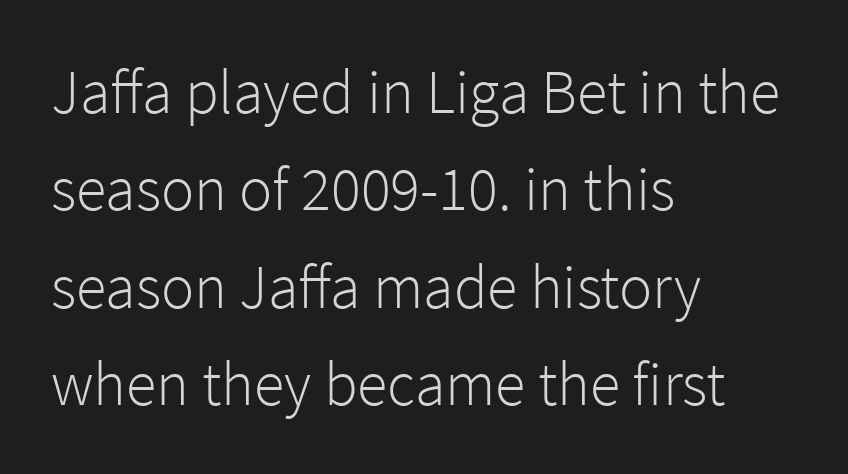
Note the varied advance widths — an 'i' is clearly narrower than an 'm'. Horizontally, the lines are justified to the leading edge only. No feet cap the strokes, marking this as sans-serif type. Heft: none added — not bold.
